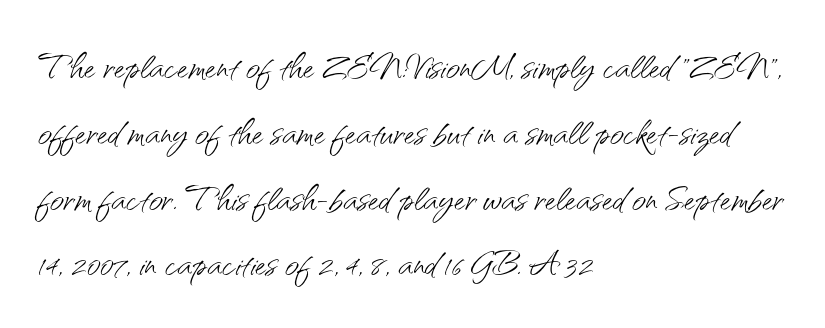
Q: Is the text bold? A: No.
Q: Is the text italic (slanted)? A: Yes.
Q: Is the typeface a serif or a sans-serif typeface? A: Sans-serif.
Q: Is the text underlined? A: No.
Q: How is the paragraph aligned? A: Left-aligned.
Q: Is the spacing between letters normal or unusually wide? A: Normal.
Q: Is the spacing between lines tight, normal or loose? A: Normal.
Q: Width (condensed, normal, or wide)? A: Normal.
Q: Stroke contrast? A: Medium.
Q: x-height? A: Small.
Q: Monospaced? A: No.
